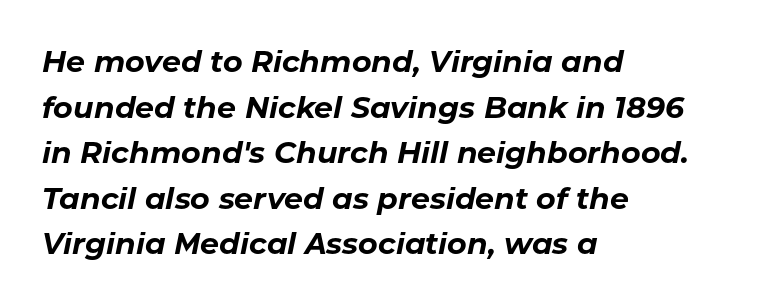
{"italic": "yes", "lean": "right", "slant_degrees": 11, "bold": "yes", "weight": "bold", "width": "normal", "stroke_contrast": "low", "x_height": "medium", "monospaced": "no", "underline": "no", "align": "left", "line_spacing": "normal", "line_spacing_ratio": 1.52, "letter_spacing": "normal", "letter_spacing_em": 0.0, "glyph_px": 30}
